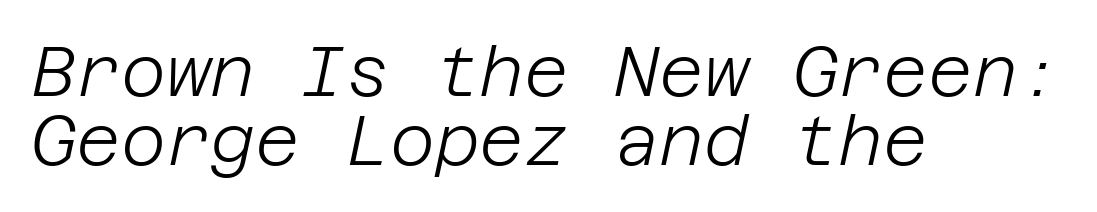
The image shows 69 px light type, italic (leaning right); set left-aligned, tight line spacing (1.0x), normal letter spacing, not underlined; low stroke contrast and a large x-height.
